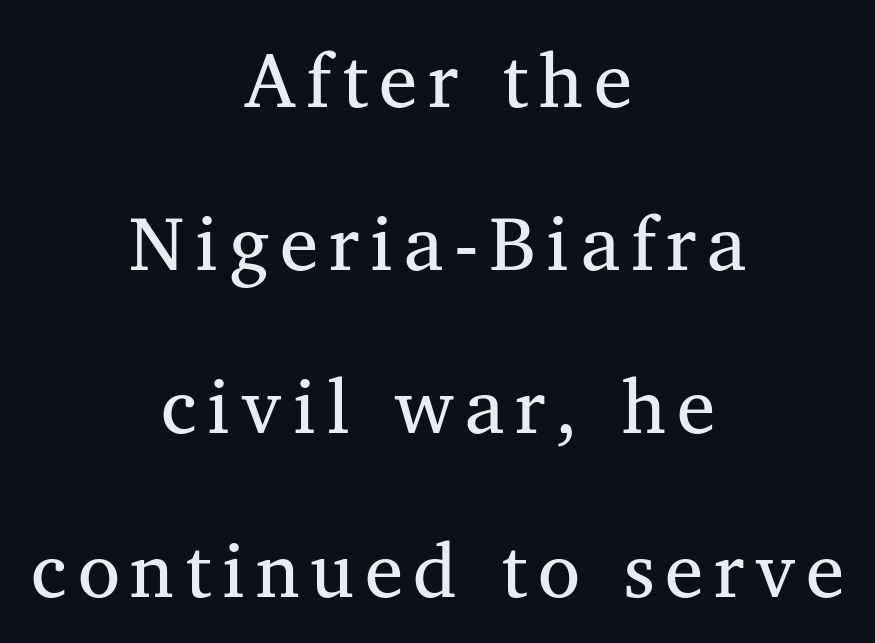
These lines stack symmetrically, like a column narrowing and widening about its center. The font's upright variant was chosen for this text. Compared with a typical body face, this is equally light or lighter still. You could fit nearly another row in the gap between these rows. Type style note: has serifs.
